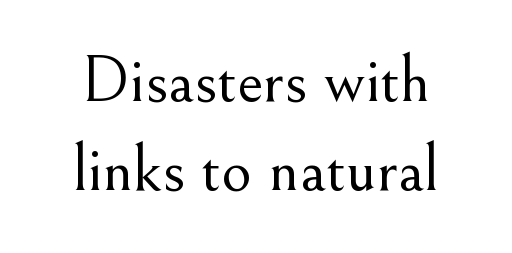
{"serif": "yes", "italic": "no", "bold": "no", "weight": "light", "width": "normal", "stroke_contrast": "medium", "x_height": "small", "monospaced": "no", "underline": "no", "line_spacing": "normal", "line_spacing_ratio": 1.35, "letter_spacing": "normal", "letter_spacing_em": 0.0, "glyph_px": 66}
